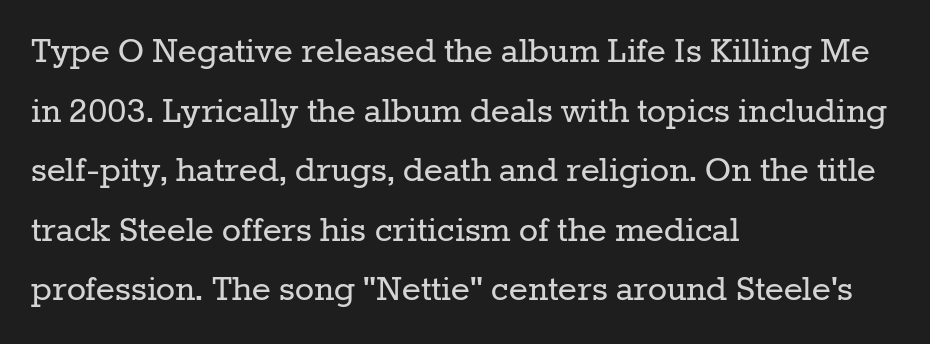
Q: Is the text bold? A: No.
Q: Is the text italic (slanted)? A: No, it is upright.
Q: Is the typeface a serif or a sans-serif typeface? A: Serif.
Q: Is the text underlined? A: No.
Q: How is the paragraph aligned? A: Left-aligned.
Q: Is the spacing between letters normal or unusually wide? A: Normal.
Q: Is the spacing between lines tight, normal or loose? A: Normal.
Q: Width (condensed, normal, or wide)? A: Normal.
Q: Stroke contrast? A: Low.
Q: x-height? A: Medium.
Q: Monospaced? A: No.
